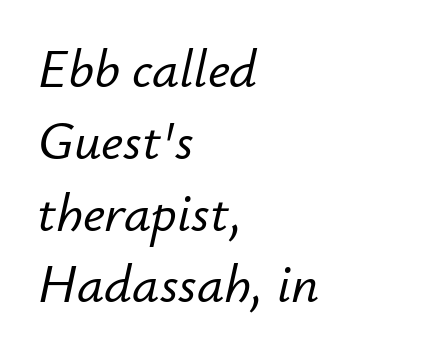
Q: Is the text italic (slanted)? A: Yes, it leans right by about 12 degrees.
Q: Is the text underlined? A: No.
Q: How is the paragraph aligned? A: Left-aligned.
Q: Is the spacing between letters normal or unusually wide? A: Normal.
Q: Is the spacing between lines tight, normal or loose? A: Normal.
Q: Width (condensed, normal, or wide)? A: Normal.
Q: Stroke contrast? A: Low.
Q: x-height? A: Small.
Q: Monospaced? A: No.
